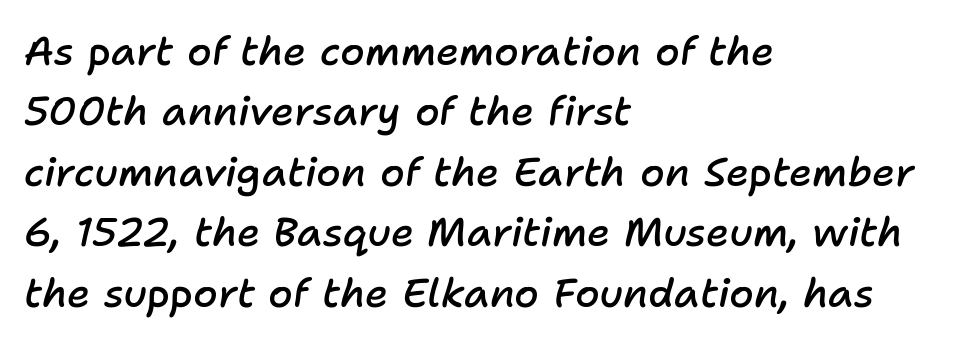
Q: Is the text bold? A: Semi-bold.
Q: Is the text italic (slanted)? A: Yes, it leans right by about 11 degrees.
Q: Is the text underlined? A: No.
Q: How is the paragraph aligned? A: Left-aligned.
Q: Is the spacing between letters normal or unusually wide? A: Normal.
Q: Is the spacing between lines tight, normal or loose? A: Normal.
Q: Width (condensed, normal, or wide)? A: Normal.
Q: Stroke contrast? A: Low.
Q: x-height? A: Medium.
Q: Monospaced? A: No.
